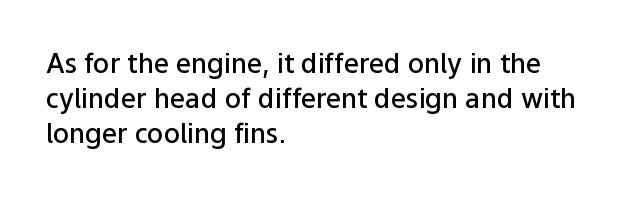
Heft: intermediate — a semibold. How are the letters spaced? Ordinarily, with no added tracking. A typesetter would call this leading conventional body-copy spacing. These lines are set flush left with a ragged right edge. No word sits above an underline. Posture: vertical.
